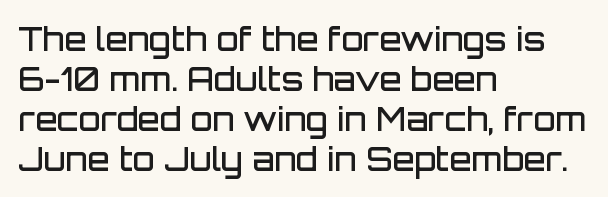
The letters stand upright; this is a roman face. Observe the absence of serifs on each vertical stroke in this sample. Is this a fixed-width face? No — the glyphs have proportional, varying widths. Each line starts at the same left margin while the right side varies. I'd describe the lettering as semibold — firm but not a full bold. These lines sit exactly where default settings would place them.
